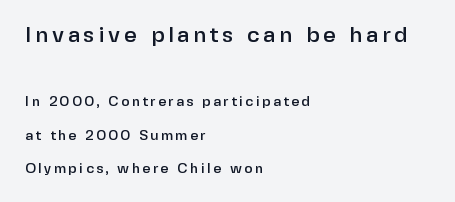
{"italic": "no", "underline": "no", "align": "left", "line_spacing": "loose", "line_spacing_ratio": 2.39, "larger_block": "first", "size_ratio": 1.57, "glyph_px": 22}
